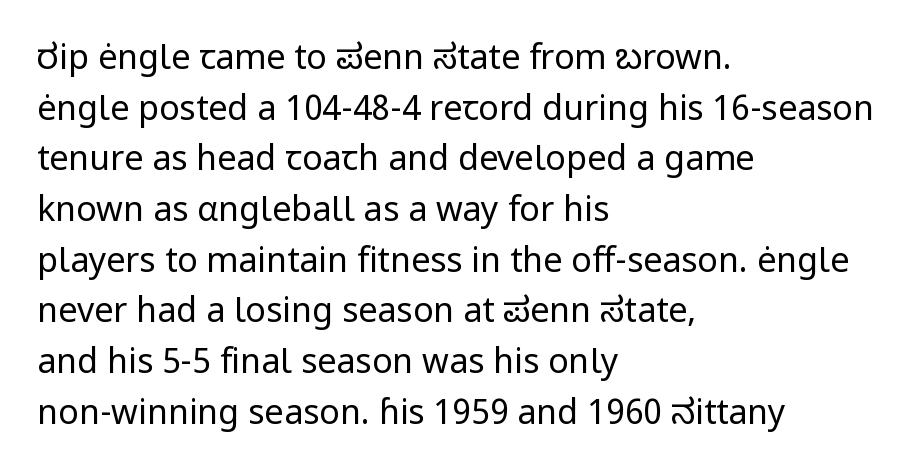
Q: Is the text bold? A: No.
Q: Is the text italic (slanted)? A: No, it is upright.
Q: Is the typeface a serif or a sans-serif typeface? A: Sans-serif.
Q: Is the text underlined? A: No.
Q: How is the paragraph aligned? A: Left-aligned.
Q: Is the spacing between letters normal or unusually wide? A: Normal.
Q: Is the spacing between lines tight, normal or loose? A: Normal.
Q: Width (condensed, normal, or wide)? A: Normal.
Q: Stroke contrast? A: Low.
Q: x-height? A: Medium.
Q: Monospaced? A: No.
